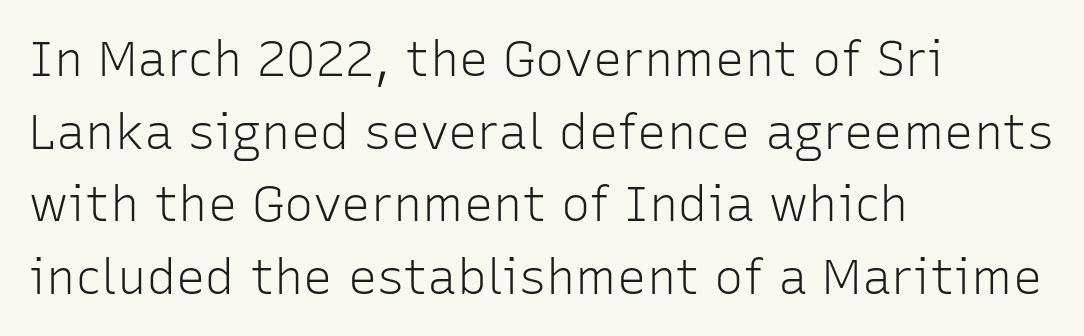
Q: Is the text bold? A: No.
Q: Is the text italic (slanted)? A: No, it is upright.
Q: Is the typeface a serif or a sans-serif typeface? A: Sans-serif.
Q: Is the text underlined? A: No.
Q: How is the paragraph aligned? A: Left-aligned.
Q: Is the spacing between letters normal or unusually wide? A: Normal.
Q: Is the spacing between lines tight, normal or loose? A: Normal.
Q: Width (condensed, normal, or wide)? A: Normal.
Q: Stroke contrast? A: Low.
Q: x-height? A: Medium.
Q: Monospaced? A: No.
